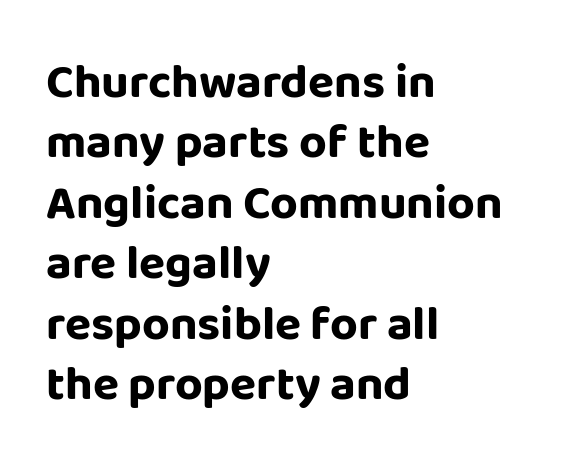
{"serif": "no", "italic": "no", "bold": "yes", "weight": "bold", "width": "normal", "stroke_contrast": "low", "x_height": "large", "monospaced": "no", "underline": "no", "align": "left", "line_spacing": "normal", "line_spacing_ratio": 1.26, "letter_spacing": "normal", "letter_spacing_em": 0.0, "glyph_px": 48}
